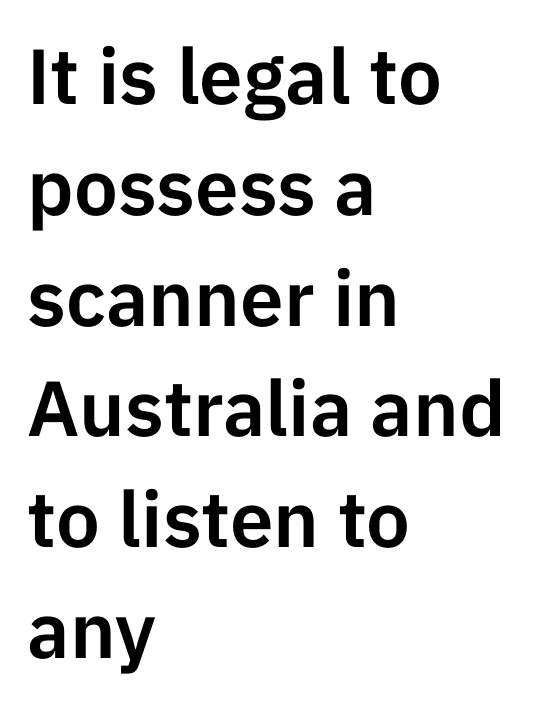
{"serif": "no", "italic": "no", "width": "normal", "stroke_contrast": "low", "x_height": "medium", "monospaced": "no", "underline": "no", "align": "left", "line_spacing": "normal", "line_spacing_ratio": 1.42, "letter_spacing": "normal", "letter_spacing_em": 0.0, "glyph_px": 78}
